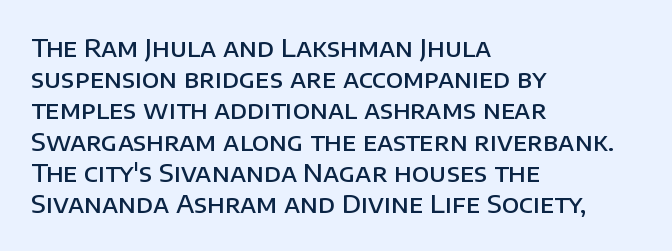
The image shows 25 px text type, upright; set left-aligned, normal line spacing (1.25x), normal letter spacing, not underlined.
